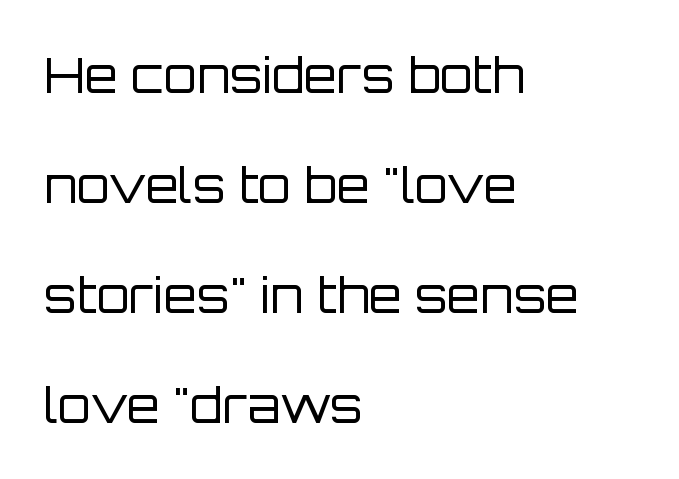
The typeface chosen for these lines omits serifs. The lettering stays uniformly vertical, giving the passage a roman look. Short note: letters normally spaced. A typesetter would call this proportional, since set widths differ per character.
